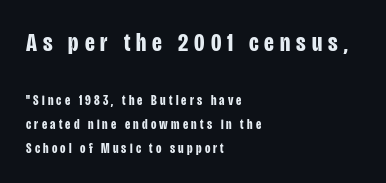
Q: Is the text bold? A: Yes.
Q: Is the text italic (slanted)? A: No, it is upright.
Q: Is the text underlined? A: No.
Q: How is the paragraph aligned? A: Left-aligned.
Q: Is the spacing between letters normal or unusually wide? A: Unusually wide.
Q: Is the spacing between lines tight, normal or loose? A: Normal.
Q: Which block of text is set in a larger size, the first (top) or the second (bottom)? A: The first (top) one.
